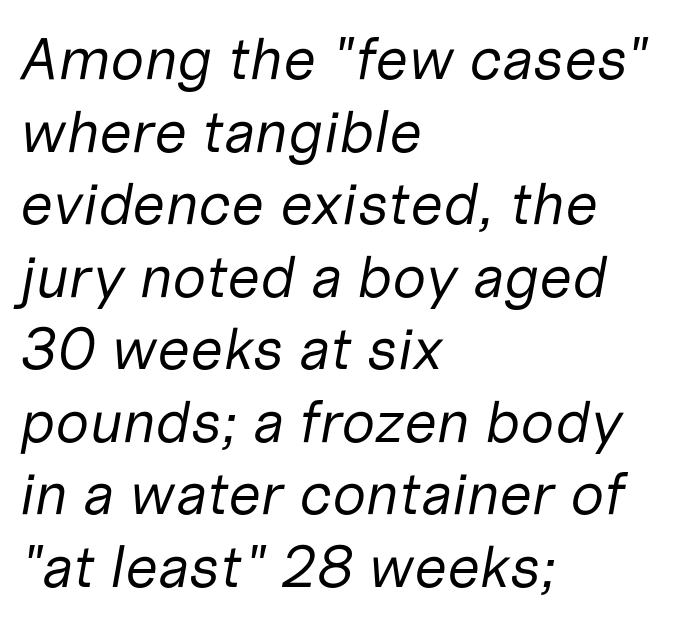
Q: Is the text bold? A: No.
Q: Is the text italic (slanted)? A: Yes, it leans right by about 10 degrees.
Q: Is the text underlined? A: No.
Q: How is the paragraph aligned? A: Left-aligned.
Q: Is the spacing between letters normal or unusually wide? A: Normal.
Q: Width (condensed, normal, or wide)? A: Normal.
Q: Stroke contrast? A: Low.
Q: x-height? A: Medium.
Q: Monospaced? A: No.
